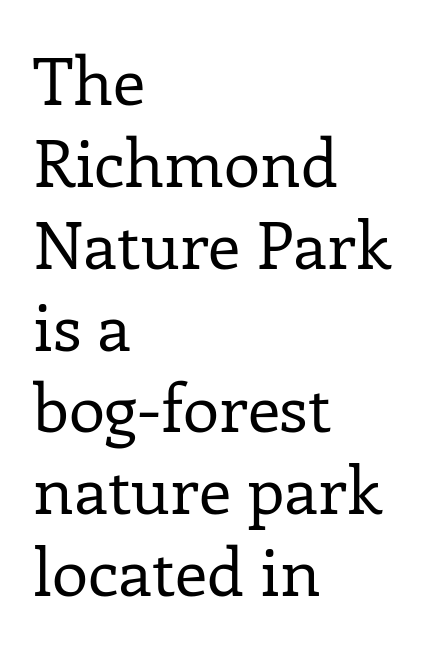
Line starts are locked; line ends wander. You can tell it's not italic because the verticals are truly vertical. Does extra space separate the letters? No, they use regular spacing. The type family on display is of the serif kind.
